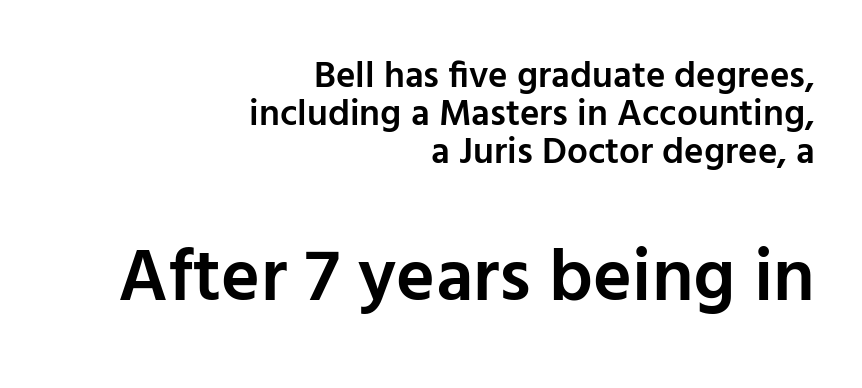
Q: Is the text bold? A: Semi-bold.
Q: Is the text italic (slanted)? A: No, it is upright.
Q: Is the typeface a serif or a sans-serif typeface? A: Sans-serif.
Q: Is the text underlined? A: No.
Q: How is the paragraph aligned? A: Right-aligned.
Q: Is the spacing between letters normal or unusually wide? A: Normal.
Q: Is the spacing between lines tight, normal or loose? A: Tight.
Q: Which block of text is set in a larger size, the first (top) or the second (bottom)? A: The second (bottom) one.
Q: Width (condensed, normal, or wide)? A: Normal.
Q: Stroke contrast? A: Low.
Q: x-height? A: Medium.
Q: Monospaced? A: No.
